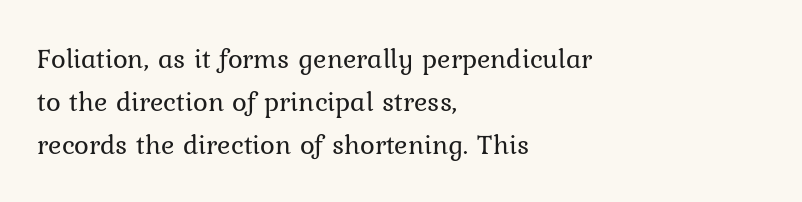
Is this a sans? No — the strokes have serifs. This sample has the flowing, uneven cadence of proportional lettering. Tall strokes in this sample are plumb rather than angled. The font sits on the lighter half of the weight spectrum, regular included. There is no visible air inserted between adjacent glyphs. Vertically, the passage feels balanced, rows spaced as you'd expect.
